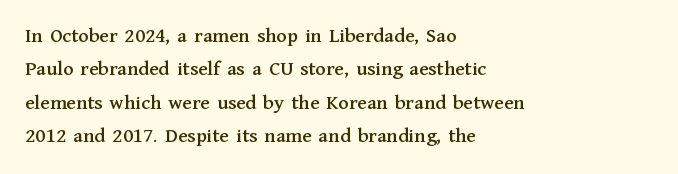
Nobody drew a line under any word here. A student would call this left alignment; a typographer would say flush left, rag right. Rendered with straight, roman letterforms. In terms of leading, this rendering sits right in the middle. Characters follow at the spacing the type designer built in.
